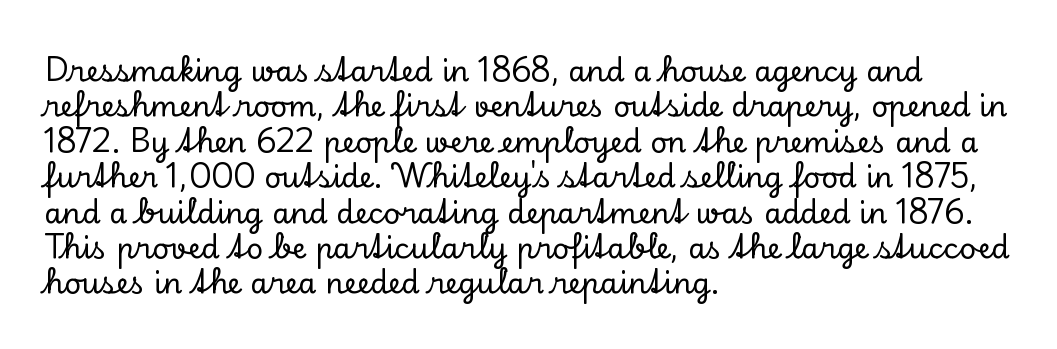
Q: Is the text italic (slanted)? A: No, it is upright.
Q: Is the text underlined? A: No.
Q: How is the paragraph aligned? A: Left-aligned.
Q: Is the spacing between letters normal or unusually wide? A: Normal.
Q: Width (condensed, normal, or wide)? A: Normal.
Q: Stroke contrast? A: Low.
Q: x-height? A: Small.
Q: Monospaced? A: No.
